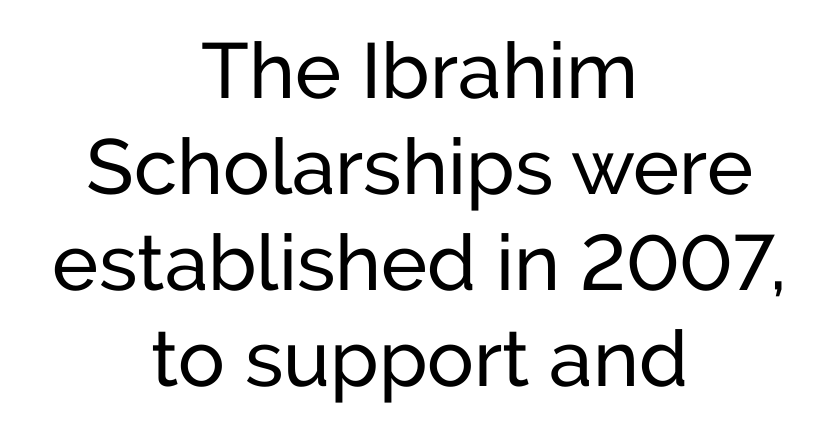
Regarding serifs, this sample does without them. The paragraph shown floats in the horizontal middle. The letterforms sit at book weight or below. The space beneath each line is pristine and unruled. When letters stand straight like this, we call the style roman or upright. The rendering keeps characters at their native spacing.
